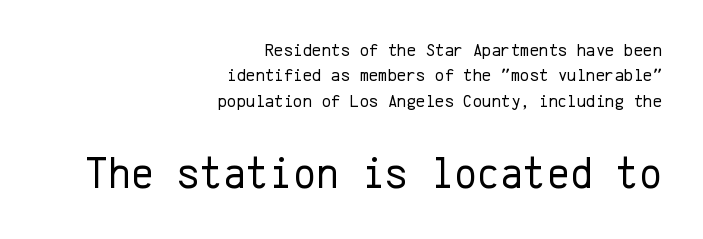
The image shows 44 px regular-weight sans-serif type, upright, monospaced; set right-aligned, normal line spacing (1.41x), normal letter spacing, not underlined; the second (bottom) block is 2.44x larger; low stroke contrast and a medium x-height.
